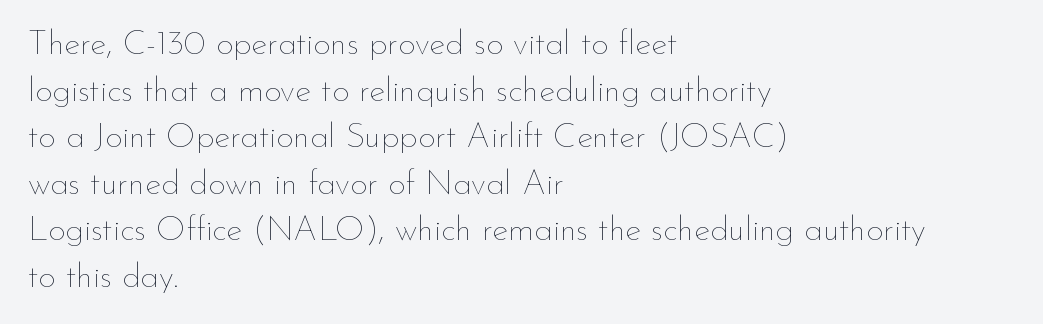
Q: Is the text bold? A: No.
Q: Is the text italic (slanted)? A: No, it is upright.
Q: Is the text underlined? A: No.
Q: How is the paragraph aligned? A: Left-aligned.
Q: Is the spacing between letters normal or unusually wide? A: Normal.
Q: Is the spacing between lines tight, normal or loose? A: Normal.
Q: Width (condensed, normal, or wide)? A: Normal.
Q: Stroke contrast? A: Low.
Q: x-height? A: Small.
Q: Monospaced? A: No.
